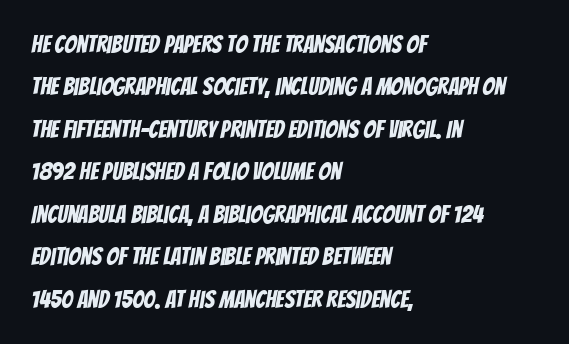
Does the copy run flush right? No — it runs flush left. Rule under the text: the space is simply empty. The face used here is rendered with its standard letterfit.
